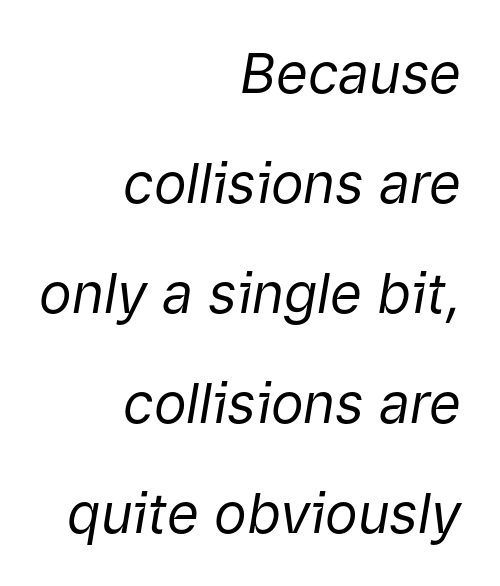
The image shows 55 px regular-weight type, italic (leaning right); set right-aligned, loose line spacing (2.0x), normal letter spacing, not underlined; low stroke contrast and a medium x-height.
